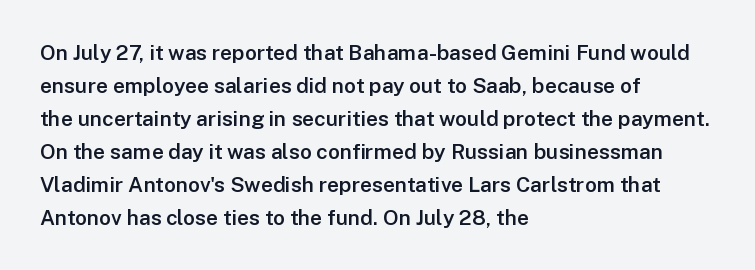
Q: Is the text bold? A: Semi-bold.
Q: Is the text italic (slanted)? A: No, it is upright.
Q: Is the text underlined? A: No.
Q: How is the paragraph aligned? A: Left-aligned.
Q: Is the spacing between letters normal or unusually wide? A: Normal.
Q: Is the spacing between lines tight, normal or loose? A: Normal.
